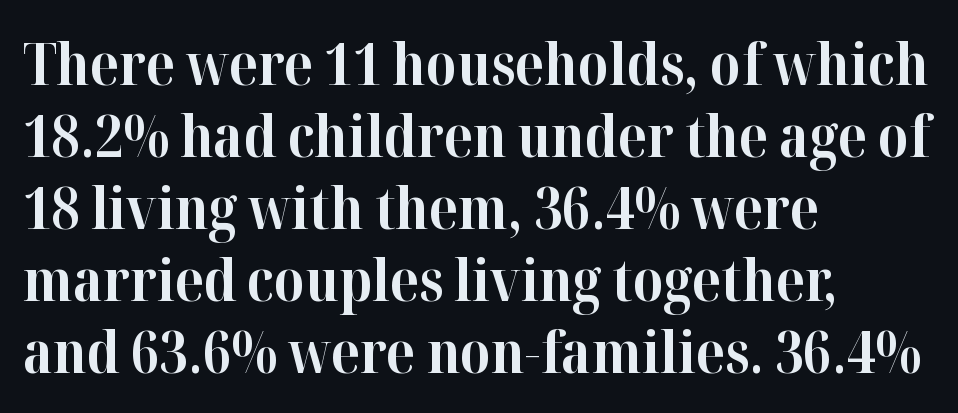
{"serif": "yes", "italic": "no", "bold": "yes", "weight": "bold", "width": "normal", "stroke_contrast": "high", "x_height": "medium", "monospaced": "no", "underline": "no", "align": "left", "line_spacing_ratio": 1.24, "letter_spacing": "normal", "letter_spacing_em": 0.0, "glyph_px": 58}
